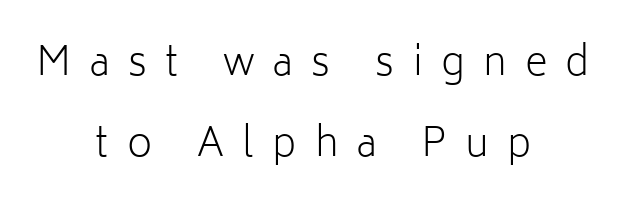
The image shows 39 px light sans-serif type, upright; set centered, loose line spacing (2.07x), unusually wide letter spacing (+0.47 em), not underlined; low stroke contrast and a medium x-height.
